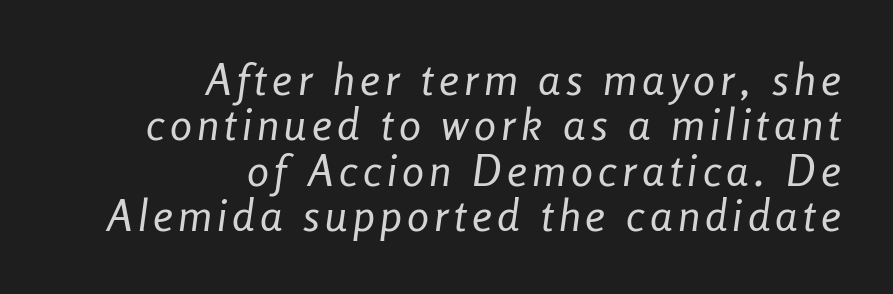
{"italic": "yes", "lean": "right", "slant_degrees": 8, "bold": "no", "weight": "regular", "width": "condensed", "stroke_contrast": "low", "x_height": "medium", "monospaced": "no", "underline": "no", "align": "right", "line_spacing": "tight", "line_spacing_ratio": 1.03, "glyph_px": 44}
